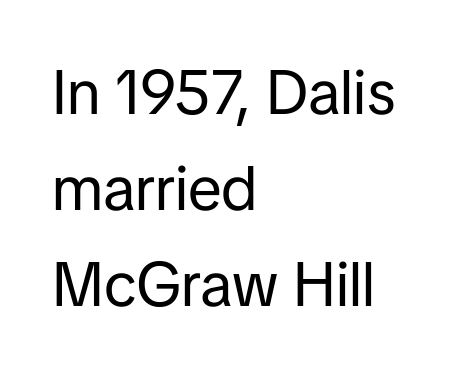
{"serif": "no", "italic": "no", "bold": "no", "weight": "regular", "width": "normal", "stroke_contrast": "low", "x_height": "medium", "monospaced": "no", "underline": "no", "align": "left", "line_spacing": "normal", "line_spacing_ratio": 1.55, "letter_spacing": "normal", "letter_spacing_em": 0.0, "glyph_px": 62}
